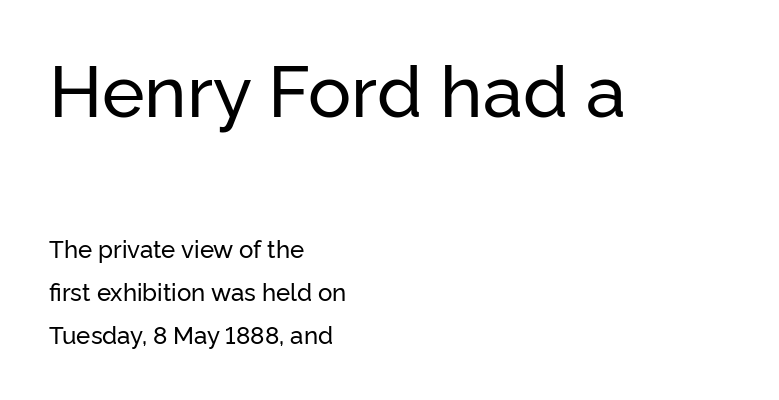
{"serif": "no", "italic": "no", "width": "normal", "stroke_contrast": "low", "x_height": "medium", "monospaced": "no", "underline": "no", "align": "left", "line_spacing_ratio": 1.79, "letter_spacing": "normal", "letter_spacing_em": 0.0, "larger_block": "first", "size_ratio": 3.0, "glyph_px": 72}
